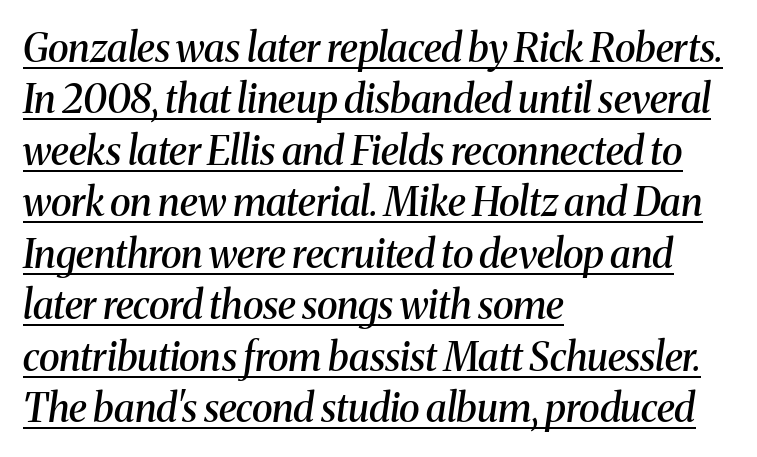
The image shows 39 px semibold serif type, italic (leaning right); set left-aligned, normal line spacing (1.32x), normal letter spacing, underlined; medium stroke contrast and a medium x-height.
